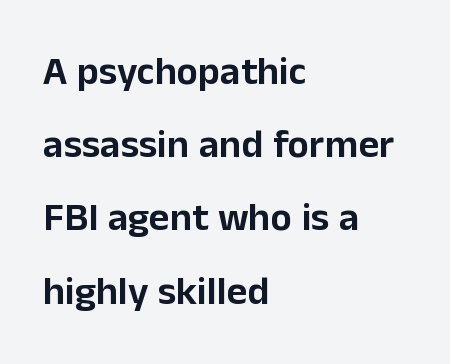
{"serif": "no", "italic": "no", "width": "normal", "stroke_contrast": "low", "x_height": "medium", "monospaced": "no", "underline": "no", "align": "left", "line_spacing_ratio": 1.83, "letter_spacing": "normal", "letter_spacing_em": 0.0, "glyph_px": 40}
